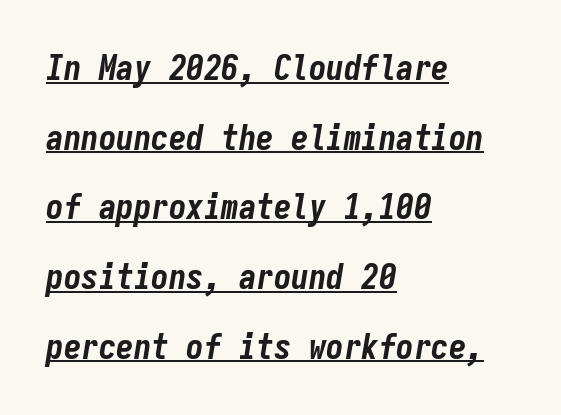
Q: Is the text bold? A: Yes.
Q: Is the text italic (slanted)? A: Yes, it leans right by about 9 degrees.
Q: Is the text underlined? A: Yes.
Q: How is the paragraph aligned? A: Left-aligned.
Q: Is the spacing between letters normal or unusually wide? A: Normal.
Q: Is the spacing between lines tight, normal or loose? A: Loose.
Q: Width (condensed, normal, or wide)? A: Condensed.
Q: Stroke contrast? A: Low.
Q: x-height? A: Medium.
Q: Monospaced? A: Yes.
